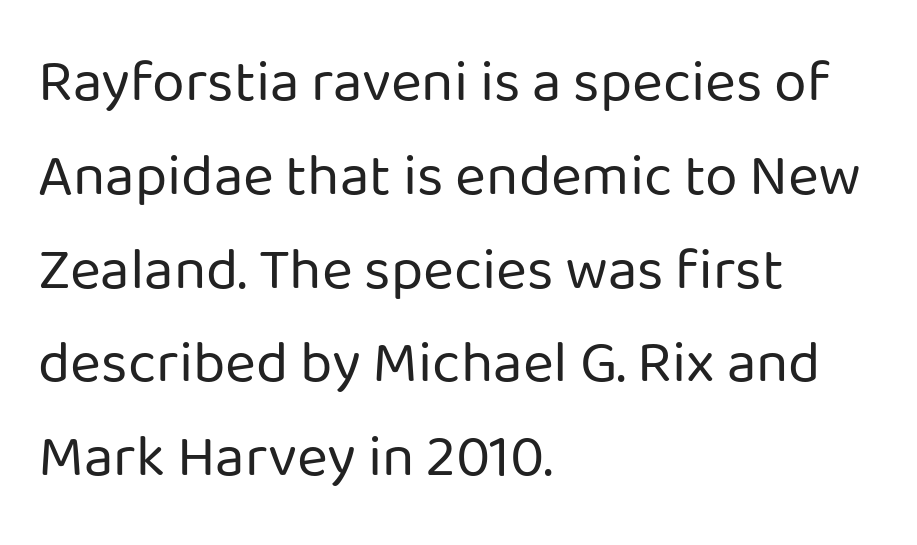
{"serif": "no", "italic": "no", "bold": "no", "weight": "regular", "width": "normal", "stroke_contrast": "low", "x_height": "medium", "monospaced": "no", "underline": "no", "align": "left", "line_spacing": "normal", "line_spacing_ratio": 1.59, "letter_spacing": "normal", "letter_spacing_em": 0.0, "glyph_px": 59}
